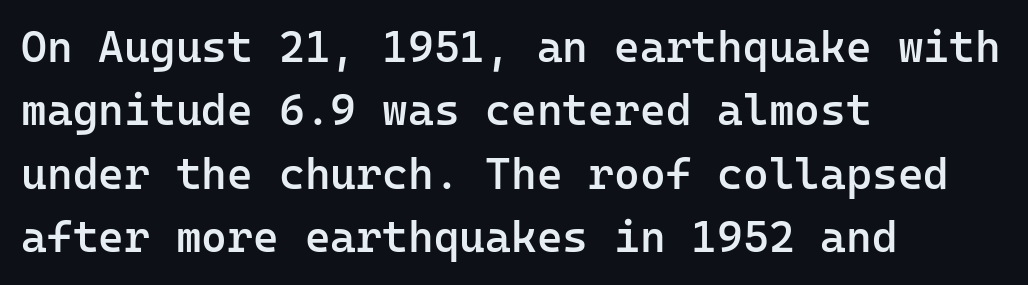
The image shows 44 px semibold sans-serif type, upright, monospaced; set left-aligned, normal line spacing (1.44x), normal letter spacing, not underlined; low stroke contrast and a medium x-height.
